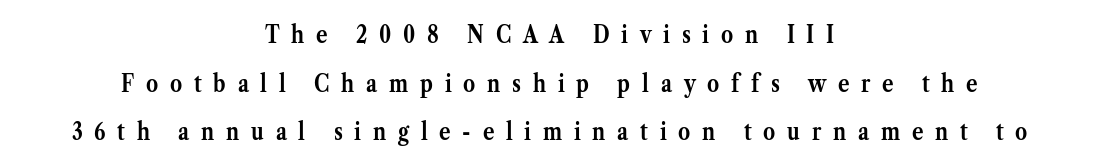
The image shows 24 px bold type, upright; set centered, loose line spacing (2.03x), unusually wide letter spacing (+0.49 em), not underlined.
